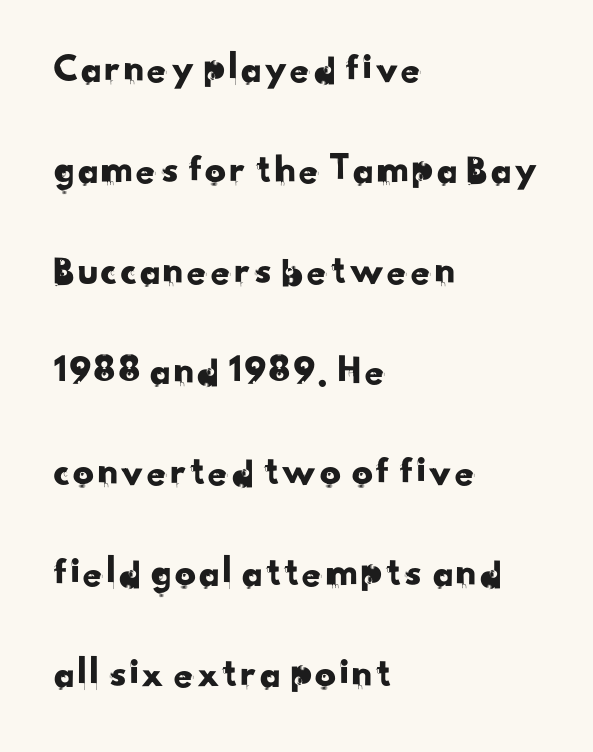
Underline: absent. This sample has the flowing, uneven cadence of proportional lettering. Inter-character spacing is left at the font's built-in metrics. No feet cap the strokes, marking this as sans-serif type.
